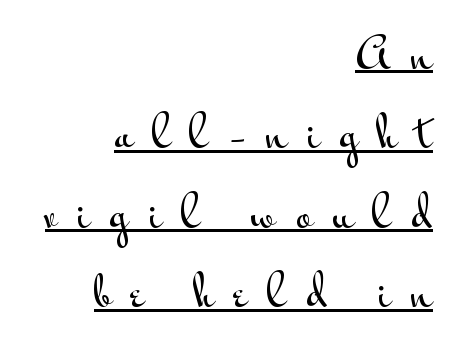
{"serif": "no", "width": "wide", "stroke_contrast": "medium", "x_height": "small", "monospaced": "no", "underline": "yes", "align": "right", "line_spacing_ratio": 1.89, "letter_spacing": "wide", "letter_spacing_em": 0.48, "glyph_px": 42}
